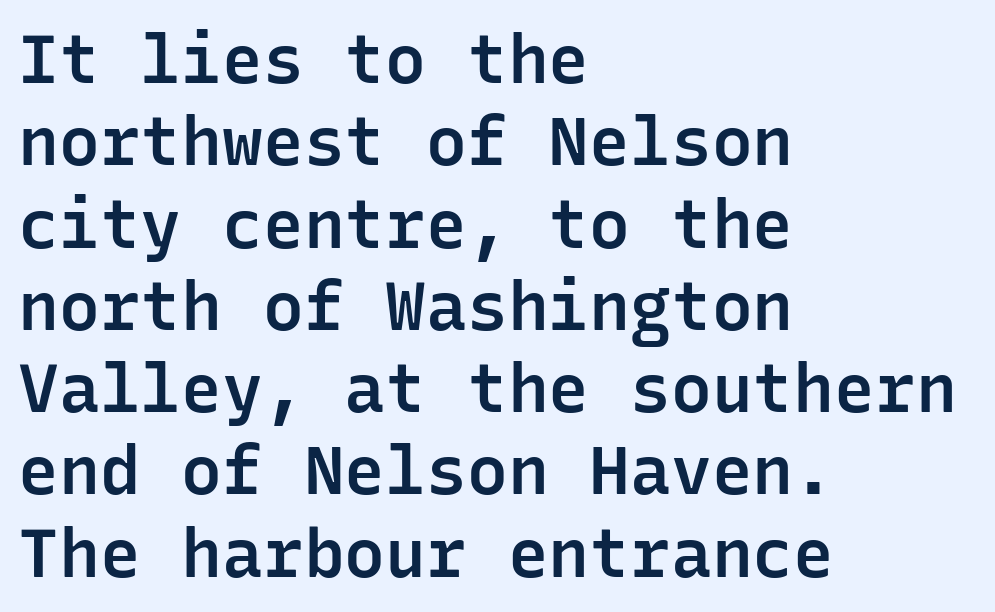
Q: Is the text bold? A: Semi-bold.
Q: Is the text italic (slanted)? A: No, it is upright.
Q: Is the typeface a serif or a sans-serif typeface? A: Sans-serif.
Q: Is the text underlined? A: No.
Q: How is the paragraph aligned? A: Left-aligned.
Q: Is the spacing between letters normal or unusually wide? A: Normal.
Q: Width (condensed, normal, or wide)? A: Normal.
Q: Stroke contrast? A: Low.
Q: x-height? A: Medium.
Q: Monospaced? A: Yes.
